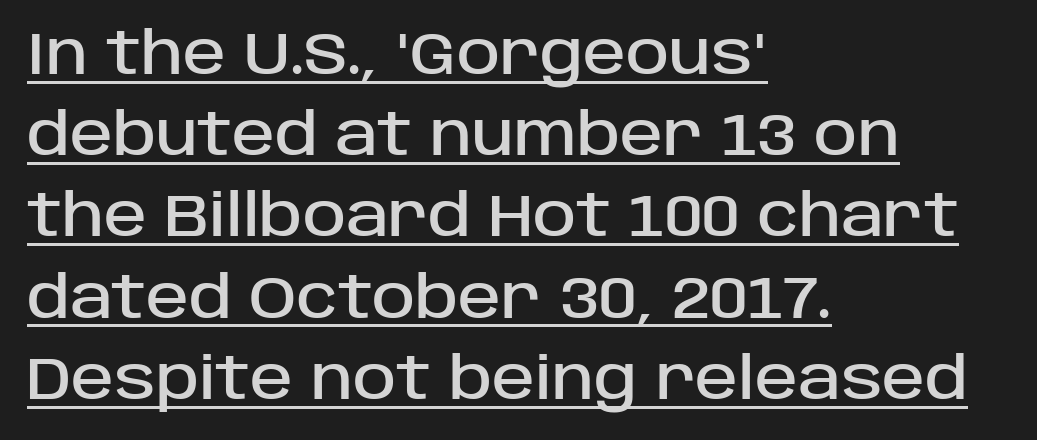
The image shows 58 px sans-serif type, upright; set left-aligned, normal line spacing (1.4x), normal letter spacing, underlined; low stroke contrast and a large x-height.
